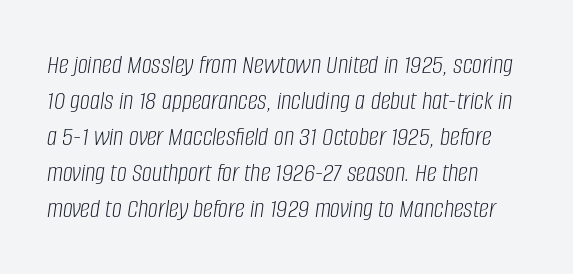
The block of text has a typical density, with ordinary space between rows. Plain, unruled lines of type. Varying glyph widths throughout — classic text-font behaviour. The strokes carry an ordinary text weight at most. Short note: letters normally spaced. A typesetter would mark this as italic.
